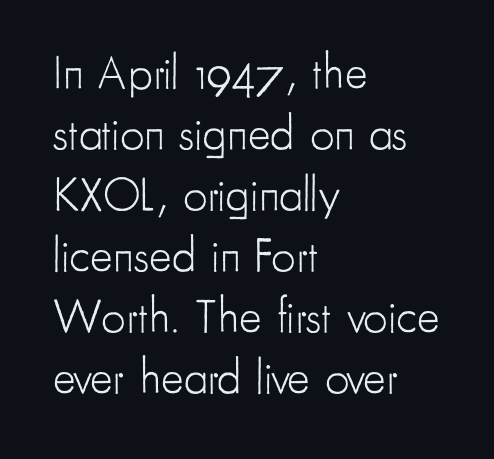
Which margin do the lines hug? The left one — the right edge is uneven. Heft: none added — not bold. Nobody touched the tracking dial on this one. This sample has the flowing, uneven cadence of proportional lettering. The rendering shows plain stroke endings on the letterforms — a sans-serif design. Honestly, the row spacing looks completely unremarkable.
